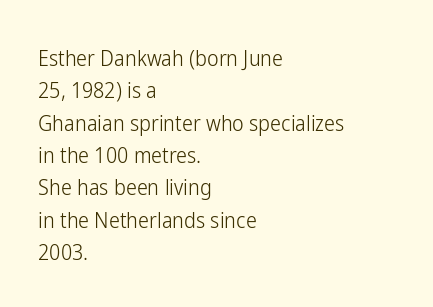
Q: Is the text bold? A: No.
Q: Is the text italic (slanted)? A: No, it is upright.
Q: Is the text underlined? A: No.
Q: How is the paragraph aligned? A: Left-aligned.
Q: Is the spacing between letters normal or unusually wide? A: Normal.
Q: Is the spacing between lines tight, normal or loose? A: Normal.
